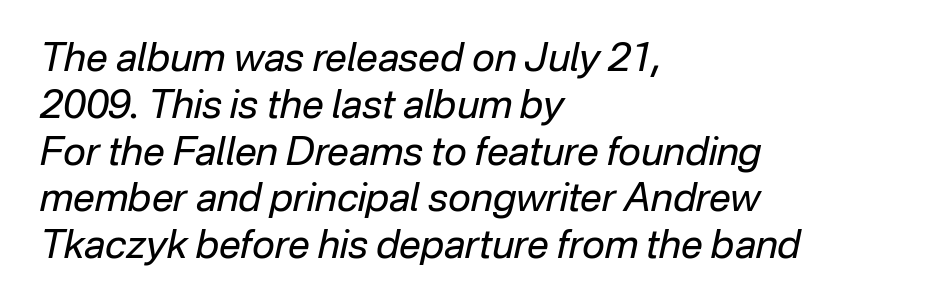
{"italic": "yes", "lean": "right", "slant_degrees": 12, "bold": "no", "weight": "regular", "width": "normal", "stroke_contrast": "low", "x_height": "medium", "monospaced": "no", "underline": "no", "align": "left", "line_spacing_ratio": 1.2, "letter_spacing": "normal", "letter_spacing_em": 0.0, "glyph_px": 39}
